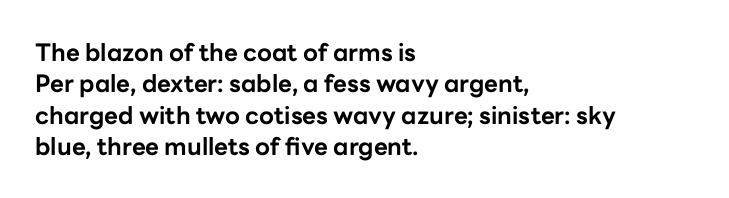
Q: Is the text bold? A: Yes.
Q: Is the text italic (slanted)? A: No, it is upright.
Q: Is the text underlined? A: No.
Q: How is the paragraph aligned? A: Left-aligned.
Q: Is the spacing between letters normal or unusually wide? A: Normal.
Q: Is the spacing between lines tight, normal or loose? A: Normal.
